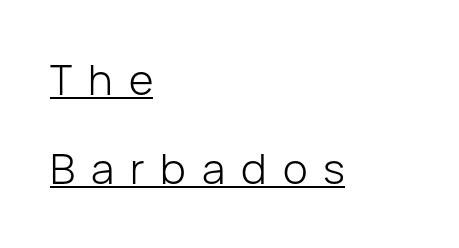
Q: Is the text bold? A: No.
Q: Is the text italic (slanted)? A: No, it is upright.
Q: Is the typeface a serif or a sans-serif typeface? A: Sans-serif.
Q: Is the text underlined? A: Yes.
Q: How is the paragraph aligned? A: Left-aligned.
Q: Is the spacing between letters normal or unusually wide? A: Unusually wide.
Q: Is the spacing between lines tight, normal or loose? A: Loose.
Q: Width (condensed, normal, or wide)? A: Normal.
Q: Stroke contrast? A: Low.
Q: x-height? A: Medium.
Q: Monospaced? A: No.
